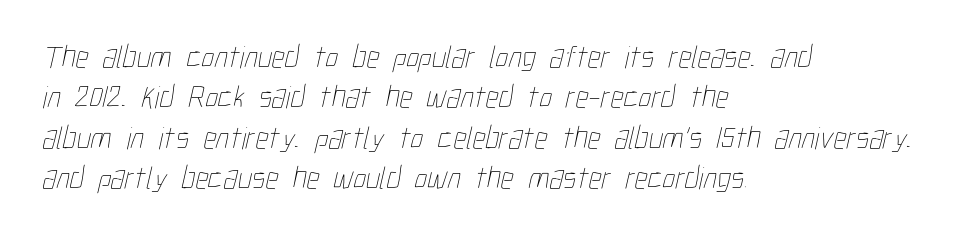
The image shows 32 px thin, condensed type; set left-aligned, normal line spacing (1.26x), normal letter spacing, not underlined; low stroke contrast and a medium x-height.
